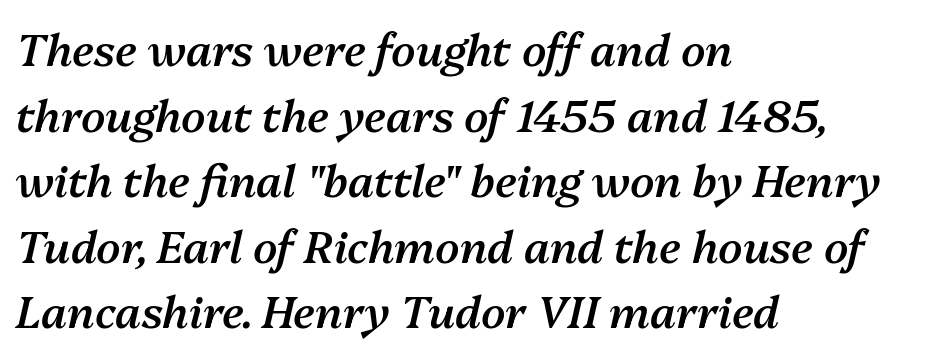
Q: Is the text bold? A: Semi-bold.
Q: Is the text italic (slanted)? A: Yes, it leans right by about 13 degrees.
Q: Is the text underlined? A: No.
Q: How is the paragraph aligned? A: Left-aligned.
Q: Is the spacing between letters normal or unusually wide? A: Normal.
Q: Is the spacing between lines tight, normal or loose? A: Normal.
Q: Width (condensed, normal, or wide)? A: Normal.
Q: Stroke contrast? A: Medium.
Q: x-height? A: Medium.
Q: Monospaced? A: No.
